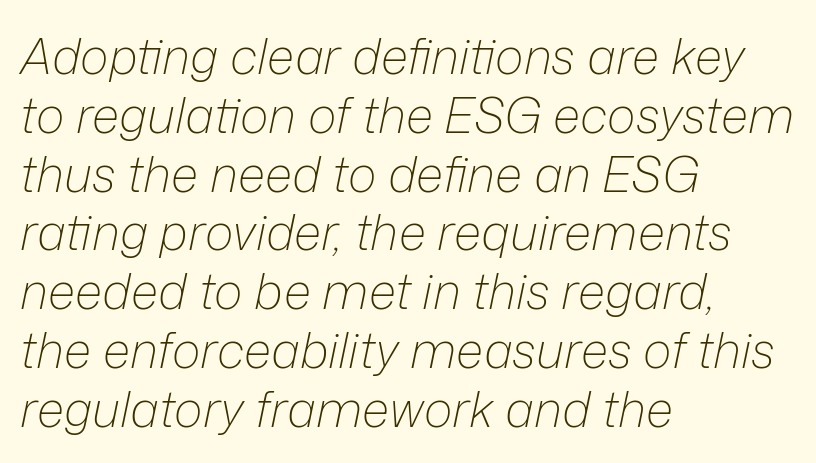
The image shows 49 px light type, italic (leaning right); set left-aligned, line spacing 1.2x, normal letter spacing, not underlined; low stroke contrast and a medium x-height.
